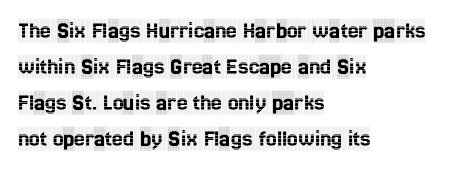
{"italic": "no", "underline": "no", "align": "left", "line_spacing": "normal", "line_spacing_ratio": 1.5, "letter_spacing": "normal", "letter_spacing_em": 0.0, "glyph_px": 24}
